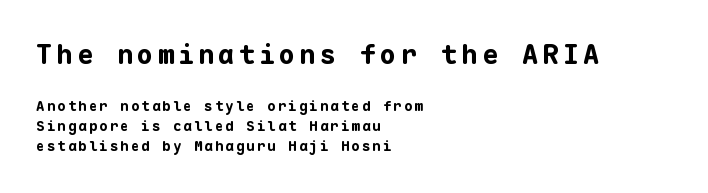
Is there any slant? The stems are plumb. The ragged edge is on the right, which tells us the setting is flush left. The gap between lines stays unmarked. Rows of type keep a routine distance in the vertical direction. The strokes are fattened all the way to bold. This layout puts the oversized block above and the modest block below.
